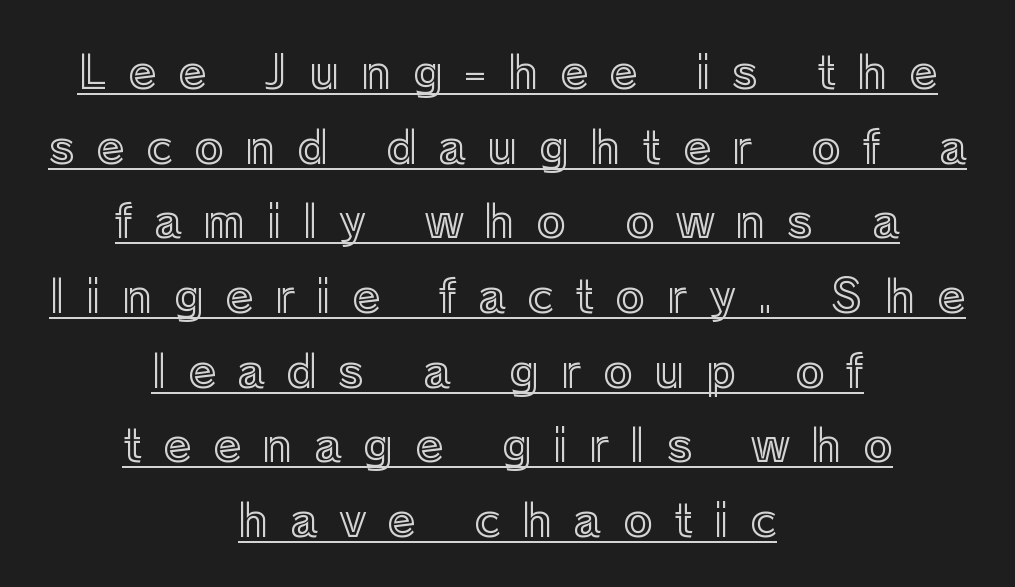
Here the designer chose a conventional face with non-uniform glyph widths. Posture: straight, roman, zero tilt. The rendered words wear a rule along their underside. Substantial extra tracking has been applied to these lines. The lines in this sample share a center point and differ in where they start and stop. The lines sit at an ordinary, default distance from one another.
